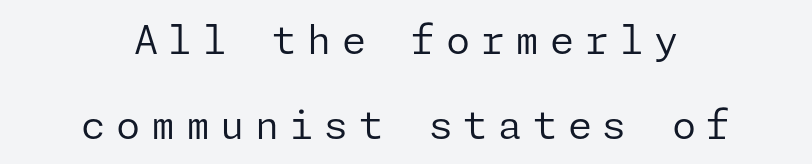
Stem width sits at or under what a default text font uses. This is roman type, the default non-slanted kind. Is this a sans? Yes — the strokes have no serifs. A typesetter would call this heavily tracked-out type. Widely set lines give the paragraph a tall, airy silhouette. The zone under the glyphs is completely vacant.
